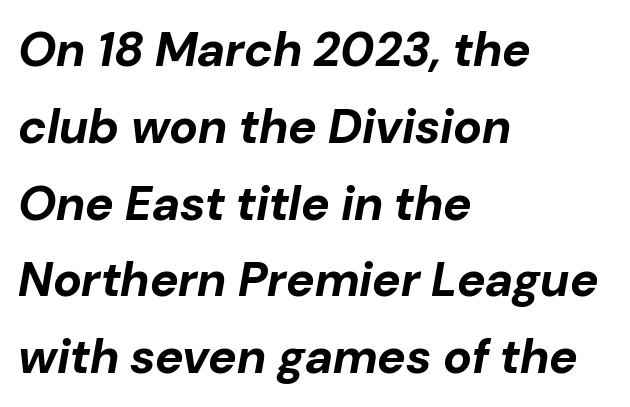
{"italic": "yes", "lean": "right", "slant_degrees": 10, "bold": "yes", "weight": "bold", "width": "normal", "stroke_contrast": "low", "x_height": "medium", "monospaced": "no", "underline": "no", "align": "left", "line_spacing": "normal", "line_spacing_ratio": 1.6, "letter_spacing": "normal", "letter_spacing_em": 0.0, "glyph_px": 48}
